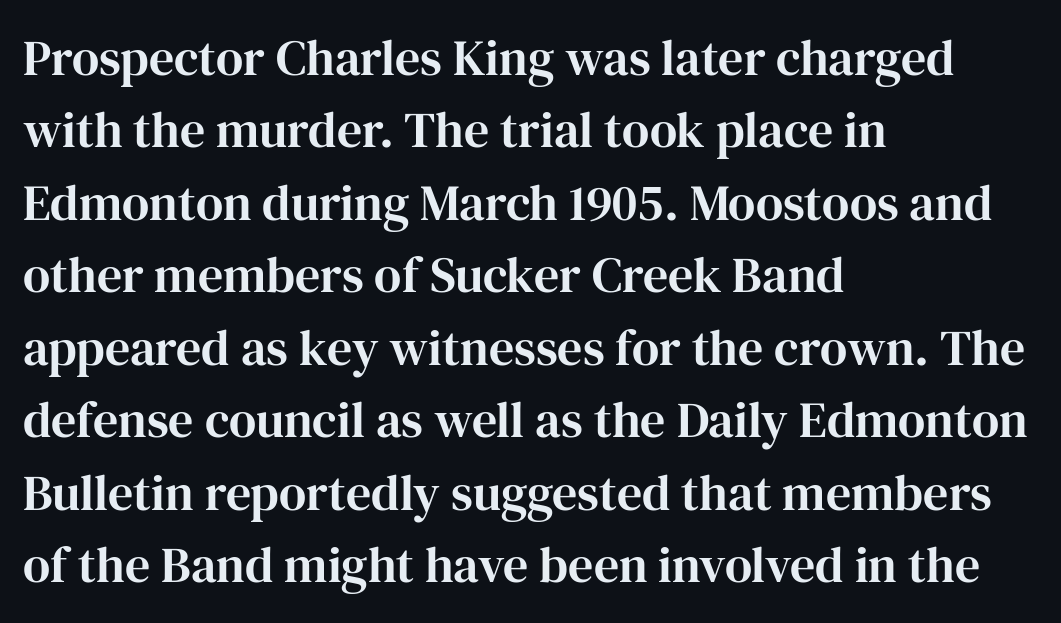
Q: Is the text italic (slanted)? A: No, it is upright.
Q: Is the typeface a serif or a sans-serif typeface? A: Serif.
Q: Is the text underlined? A: No.
Q: How is the paragraph aligned? A: Left-aligned.
Q: Is the spacing between letters normal or unusually wide? A: Normal.
Q: Is the spacing between lines tight, normal or loose? A: Normal.
Q: Width (condensed, normal, or wide)? A: Normal.
Q: Stroke contrast? A: High.
Q: x-height? A: Medium.
Q: Monospaced? A: No.
